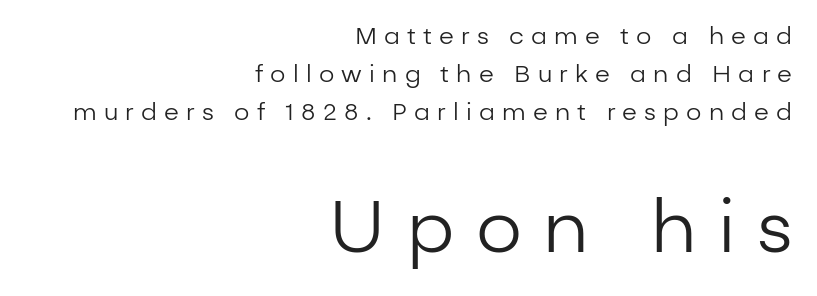
The image shows 72 px regular-weight sans-serif type, upright; set right-aligned, normal line spacing (1.59x), unusually wide letter spacing (+0.3 em), not underlined; the second (bottom) block is 3.0x larger; low stroke contrast and a medium x-height.
